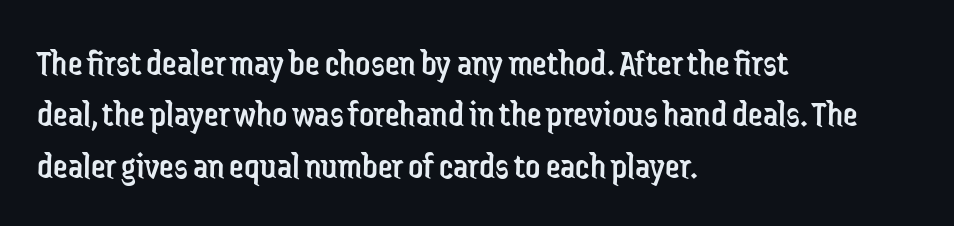
Q: Is the text bold? A: No.
Q: Is the text italic (slanted)? A: No, it is upright.
Q: Is the typeface a serif or a sans-serif typeface? A: Sans-serif.
Q: Is the text underlined? A: No.
Q: How is the paragraph aligned? A: Left-aligned.
Q: Is the spacing between letters normal or unusually wide? A: Normal.
Q: Is the spacing between lines tight, normal or loose? A: Normal.
Q: Width (condensed, normal, or wide)? A: Condensed.
Q: Stroke contrast? A: Low.
Q: x-height? A: Medium.
Q: Monospaced? A: No.
